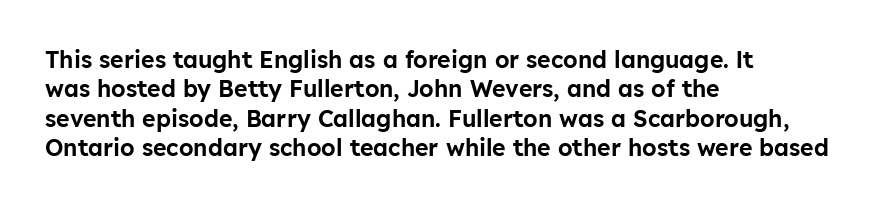
One-word summary of the alignment: left. Posture: vertical. The tracking reads as untouched default to a designer's eye. Each row of text sits above clean, open space. Does the leading feel generous? No, just average.
